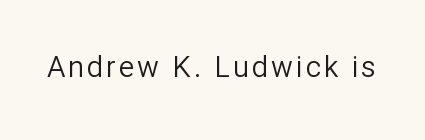
The image shows 29 px regular-weight sans-serif type, upright; set not underlined; low stroke contrast and a medium x-height.
